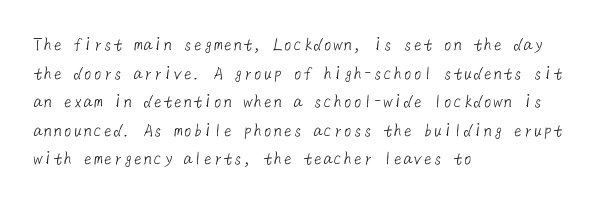
Q: Is the text bold? A: No.
Q: Is the text underlined? A: No.
Q: How is the paragraph aligned? A: Left-aligned.
Q: Is the spacing between letters normal or unusually wide? A: Normal.
Q: Is the spacing between lines tight, normal or loose? A: Normal.
